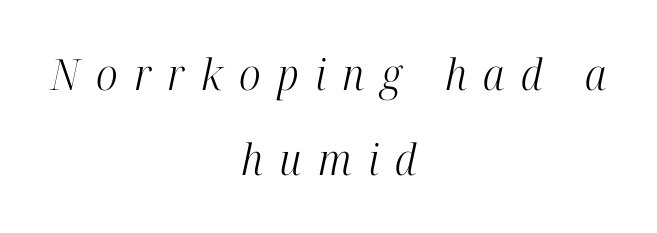
Q: Is the text bold? A: No.
Q: Is the text italic (slanted)? A: Yes, it leans right by about 12 degrees.
Q: Is the typeface a serif or a sans-serif typeface? A: Serif.
Q: Is the text underlined? A: No.
Q: How is the paragraph aligned? A: Centered.
Q: Is the spacing between letters normal or unusually wide? A: Unusually wide.
Q: Is the spacing between lines tight, normal or loose? A: Loose.
Q: Width (condensed, normal, or wide)? A: Condensed.
Q: Stroke contrast? A: High.
Q: x-height? A: Medium.
Q: Monospaced? A: No.
